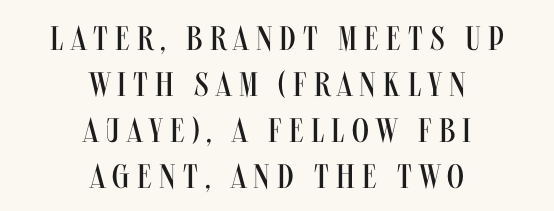
Q: Is the text bold? A: No.
Q: Is the text italic (slanted)? A: No, it is upright.
Q: Is the typeface a serif or a sans-serif typeface? A: Sans-serif.
Q: Is the text underlined? A: No.
Q: How is the paragraph aligned? A: Centered.
Q: Is the spacing between letters normal or unusually wide? A: Unusually wide.
Q: Is the spacing between lines tight, normal or loose? A: Normal.
Q: Width (condensed, normal, or wide)? A: Condensed.
Q: Stroke contrast? A: Medium.
Q: x-height? A: Large.
Q: Monospaced? A: No.
